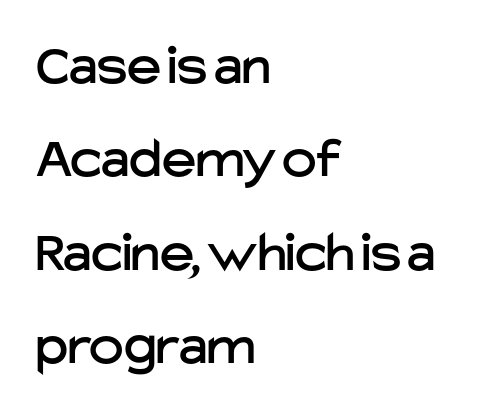
{"serif": "no", "italic": "no", "width": "normal", "stroke_contrast": "low", "x_height": "medium", "monospaced": "no", "underline": "no", "align": "left", "line_spacing": "normal", "line_spacing_ratio": 1.61, "letter_spacing": "normal", "letter_spacing_em": 0.0, "glyph_px": 58}
